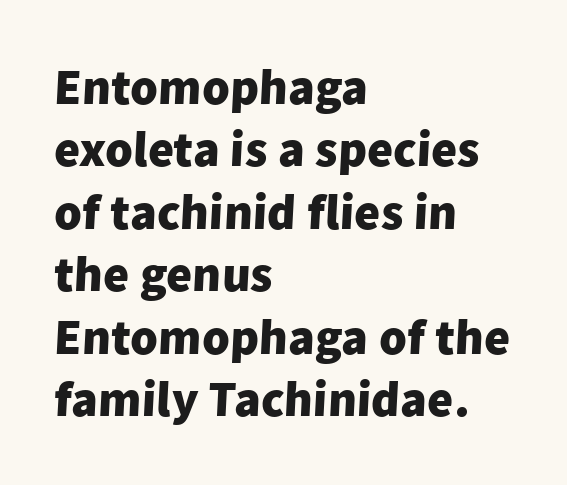
The image shows 50 px heavy sans-serif type; set left-aligned, normal line spacing (1.25x), normal letter spacing, not underlined; low stroke contrast and a medium x-height.
